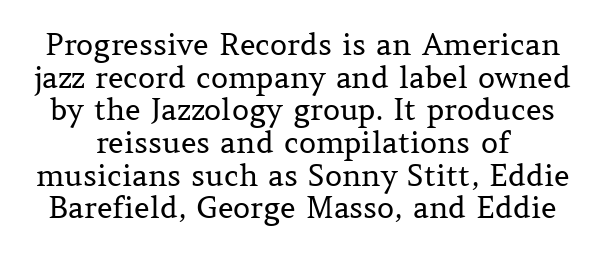
The font sits on the lighter half of the weight spectrum, regular included. The gap between lines stays unmarked. Looks like regular typesetting: each glyph gets only the width it needs. Quick note: interline space is minimal.
